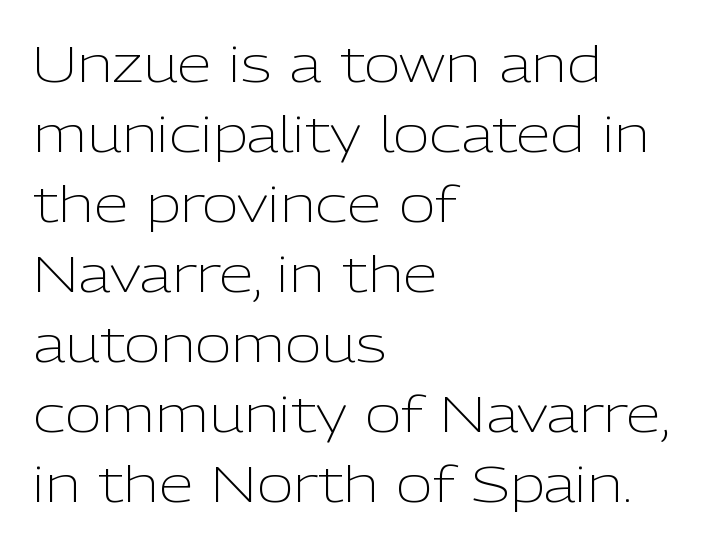
Q: Is the text bold? A: No.
Q: Is the text italic (slanted)? A: No, it is upright.
Q: Is the typeface a serif or a sans-serif typeface? A: Sans-serif.
Q: Is the text underlined? A: No.
Q: How is the paragraph aligned? A: Left-aligned.
Q: Is the spacing between letters normal or unusually wide? A: Normal.
Q: Is the spacing between lines tight, normal or loose? A: Normal.
Q: Width (condensed, normal, or wide)? A: Normal.
Q: Stroke contrast? A: Low.
Q: x-height? A: Medium.
Q: Monospaced? A: No.
